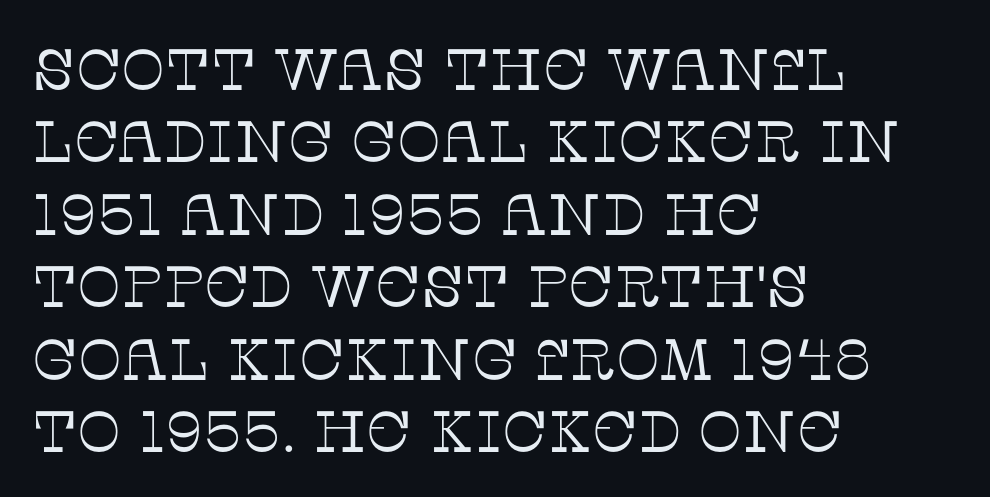
The image shows 58 px thin serif type, upright; set left-aligned, normal line spacing (1.25x), normal letter spacing, not underlined; low stroke contrast and a large x-height.
